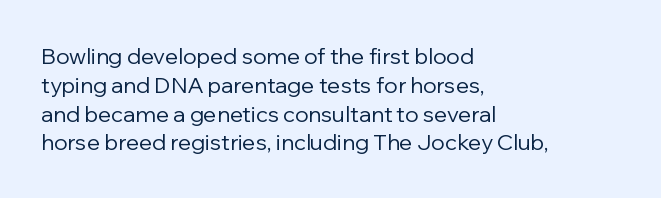
The image shows 22 px text type, upright; set left-aligned, normal line spacing (1.31x), normal letter spacing, not underlined.
